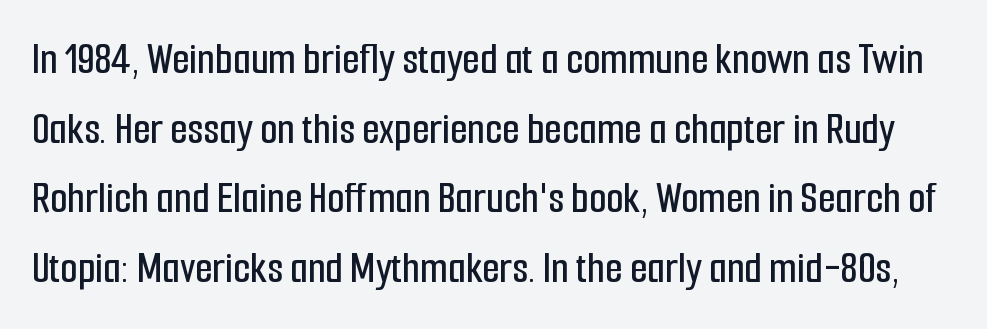
Letter spacing: default. The string is rendered with underlining switched off. This rendering employs a face without finishing strokes, i.e., a sans-serif. Varying glyph widths throughout — classic text-font behaviour.
